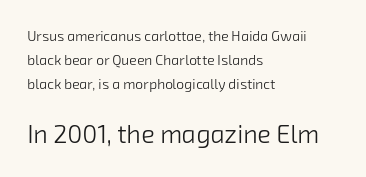
Q: Is the text bold? A: No.
Q: Is the text underlined? A: No.
Q: How is the paragraph aligned? A: Left-aligned.
Q: Is the spacing between letters normal or unusually wide? A: Normal.
Q: Is the spacing between lines tight, normal or loose? A: Normal.
Q: Which block of text is set in a larger size, the first (top) or the second (bottom)? A: The second (bottom) one.
